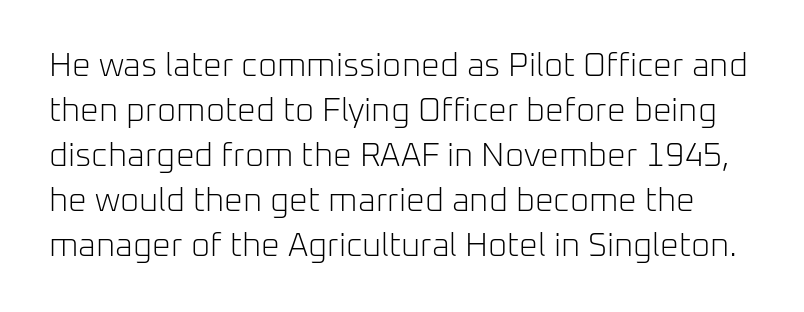
Q: Is the text bold? A: No.
Q: Is the text italic (slanted)? A: No, it is upright.
Q: Is the typeface a serif or a sans-serif typeface? A: Sans-serif.
Q: Is the text underlined? A: No.
Q: Is the spacing between letters normal or unusually wide? A: Normal.
Q: Is the spacing between lines tight, normal or loose? A: Normal.
Q: Width (condensed, normal, or wide)? A: Normal.
Q: Stroke contrast? A: Low.
Q: x-height? A: Medium.
Q: Monospaced? A: No.
